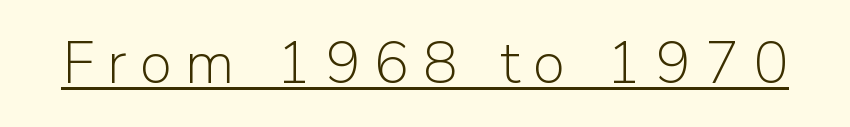
The image shows 59 px light sans-serif type, upright; set unusually wide letter spacing (+0.23 em), underlined; low stroke contrast and a medium x-height.
